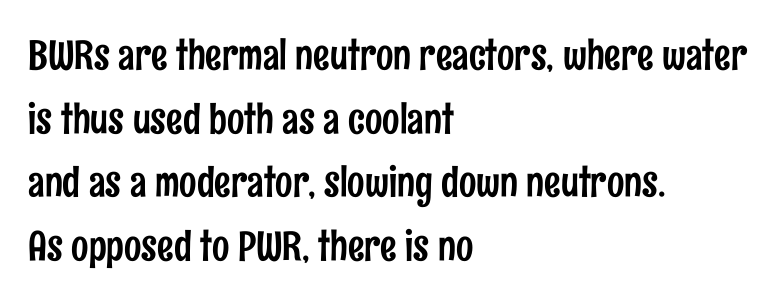
Q: Is the text italic (slanted)? A: No, it is upright.
Q: Is the typeface a serif or a sans-serif typeface? A: Sans-serif.
Q: Is the text underlined? A: No.
Q: How is the paragraph aligned? A: Left-aligned.
Q: Is the spacing between letters normal or unusually wide? A: Normal.
Q: Is the spacing between lines tight, normal or loose? A: Normal.
Q: Width (condensed, normal, or wide)? A: Condensed.
Q: Stroke contrast? A: Low.
Q: x-height? A: Medium.
Q: Monospaced? A: No.
